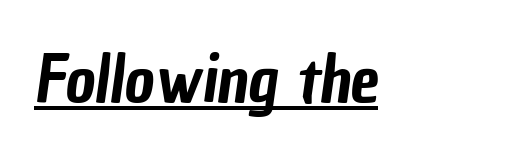
The rendering uses natural spacing where letterforms have individual widths. Has an underline been added? It has. Tracking value appears to be zero — textbook default spacing. Nope, no serifs anywhere on these letters.
